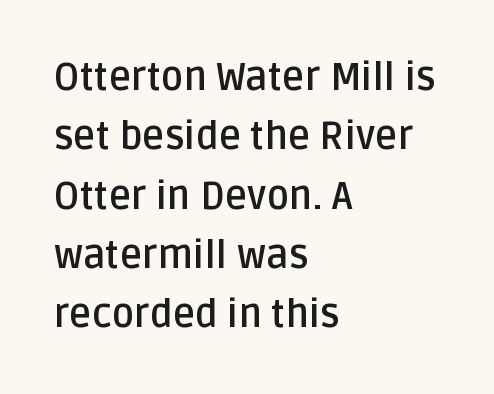
The image shows 38 px semibold sans-serif type, upright; set left-aligned, normal line spacing (1.56x), normal letter spacing, not underlined; low stroke contrast and a large x-height.
